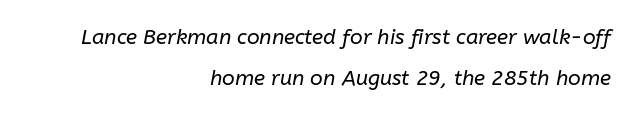
Q: Is the text bold? A: No.
Q: Is the text italic (slanted)? A: Yes, it leans right by about 10 degrees.
Q: Is the text underlined? A: No.
Q: How is the paragraph aligned? A: Right-aligned.
Q: Is the spacing between letters normal or unusually wide? A: Normal.
Q: Is the spacing between lines tight, normal or loose? A: Loose.
